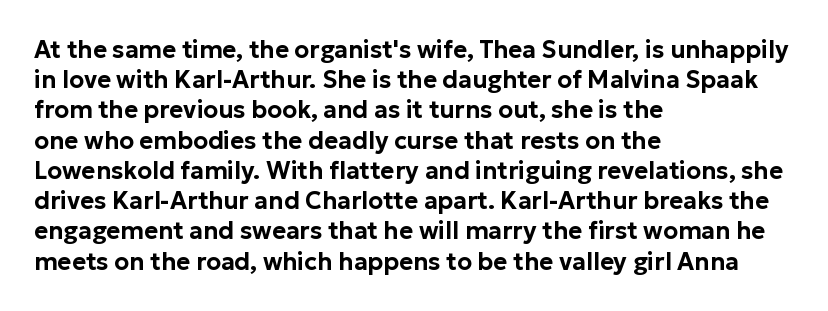
Leading: standard. Ascenders rise straight up at ninety degrees. The text block is weighted toward the left margin, trailing off unevenly rightward. Default kerning and tracking; the words read as compact shapes. Underlining? Definitely not there.
